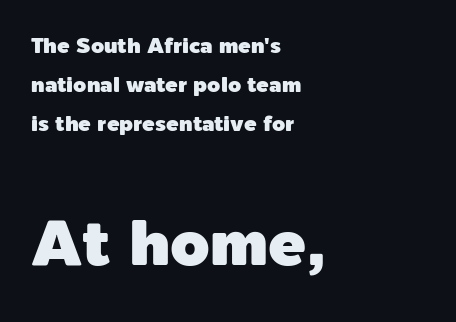
The image shows 63 px sans-serif type, upright; set left-aligned, line spacing 1.86x, normal letter spacing, not underlined; the second (bottom) block is 3.0x larger; a medium x-height.
